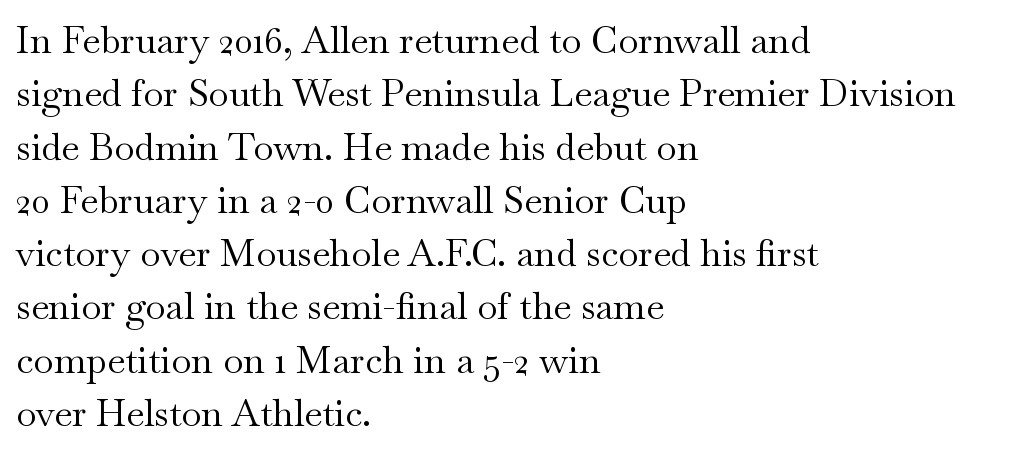
{"serif": "yes", "italic": "no", "bold": "no", "weight": "regular", "width": "wide", "stroke_contrast": "medium", "x_height": "small", "monospaced": "no", "underline": "no", "align": "left", "line_spacing": "normal", "line_spacing_ratio": 1.44, "letter_spacing": "normal", "letter_spacing_em": 0.0, "glyph_px": 37}
